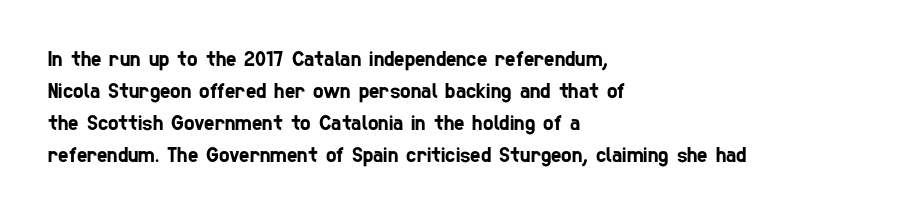
Q: Is the text underlined? A: No.
Q: How is the paragraph aligned? A: Left-aligned.
Q: Is the spacing between letters normal or unusually wide? A: Normal.
Q: Is the spacing between lines tight, normal or loose? A: Normal.
